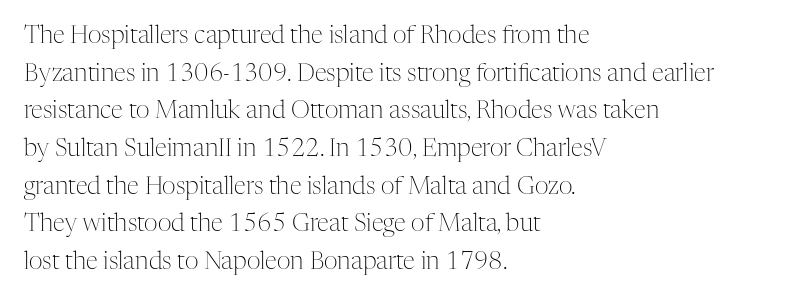
{"italic": "no", "bold": "no", "underline": "no", "align": "left", "line_spacing": "normal", "line_spacing_ratio": 1.57, "letter_spacing": "normal", "letter_spacing_em": 0.0, "glyph_px": 24}
